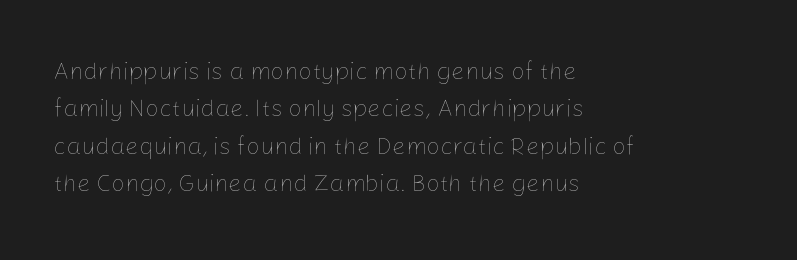
The image shows 24 px text type, upright; set left-aligned, normal line spacing (1.56x), normal letter spacing, not underlined.
